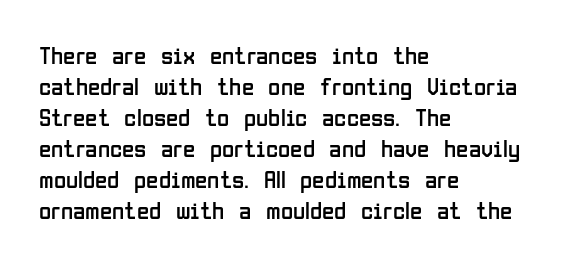
{"italic": "no", "bold": "no", "underline": "no", "align": "left", "line_spacing_ratio": 1.24, "letter_spacing": "normal", "letter_spacing_em": 0.0, "glyph_px": 25}
